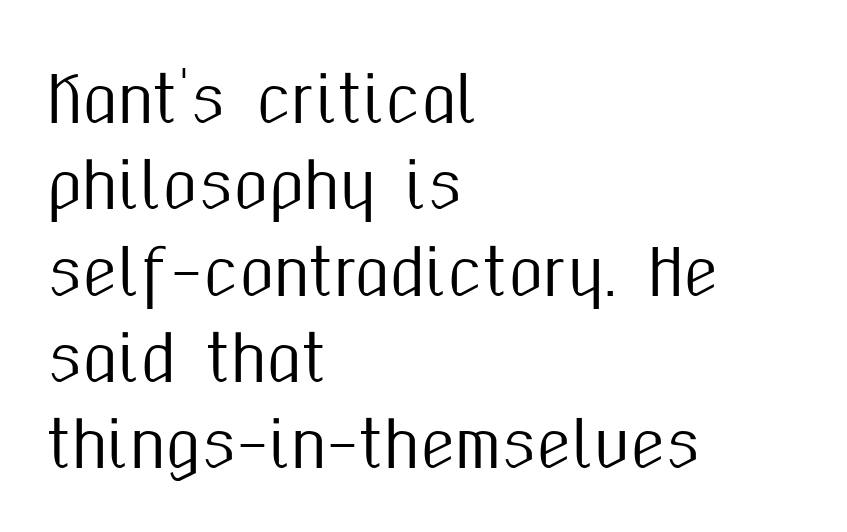
Q: Is the text italic (slanted)? A: No, it is upright.
Q: Is the typeface a serif or a sans-serif typeface? A: Sans-serif.
Q: Is the text underlined? A: No.
Q: How is the paragraph aligned? A: Left-aligned.
Q: Is the spacing between letters normal or unusually wide? A: Normal.
Q: Is the spacing between lines tight, normal or loose? A: Normal.
Q: Width (condensed, normal, or wide)? A: Condensed.
Q: Stroke contrast? A: Medium.
Q: x-height? A: Medium.
Q: Monospaced? A: No.
